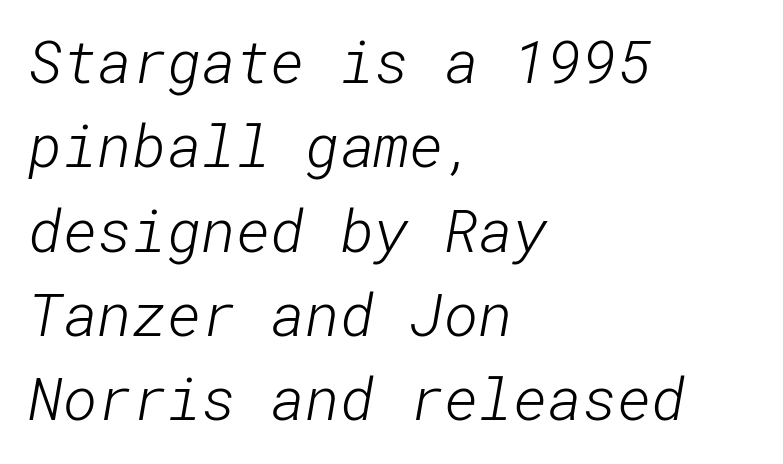
Standard letterfit; no display-style spreading of the glyphs. The strokes are not fattened; the text isn't bold. The passage shown stacks its lines at a standard gap. The font family rendered here belongs to the sans-serif group. Line starts are locked; line ends wander. Decoration check: the copy has no underline.
